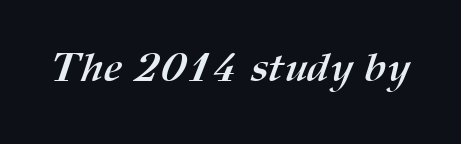
Do the characters align in a grid? No, the font is proportional. The characters look thick and weighty, a clear bold. The strip under each line holds only bare page. A typesetter would call this zero additional tracking.
